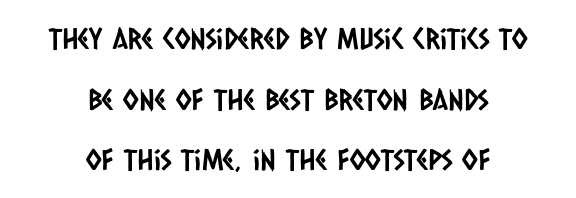
{"serif": "no", "width": "condensed", "stroke_contrast": "low", "x_height": "large", "monospaced": "no", "underline": "no", "align": "center", "line_spacing": "loose", "line_spacing_ratio": 2.09, "letter_spacing": "normal", "letter_spacing_em": 0.0, "glyph_px": 29}
